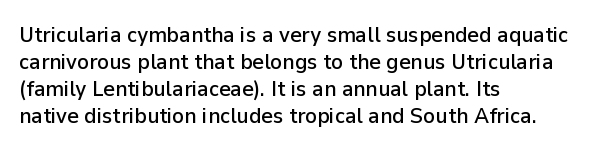
Is the block centered? No — it sits flush against the left margin. Beneath every word, the page is bare. What stands out about the letter spacing? Nothing — it is the standard amount. The lettering stays uniformly vertical, giving the passage a roman look.
